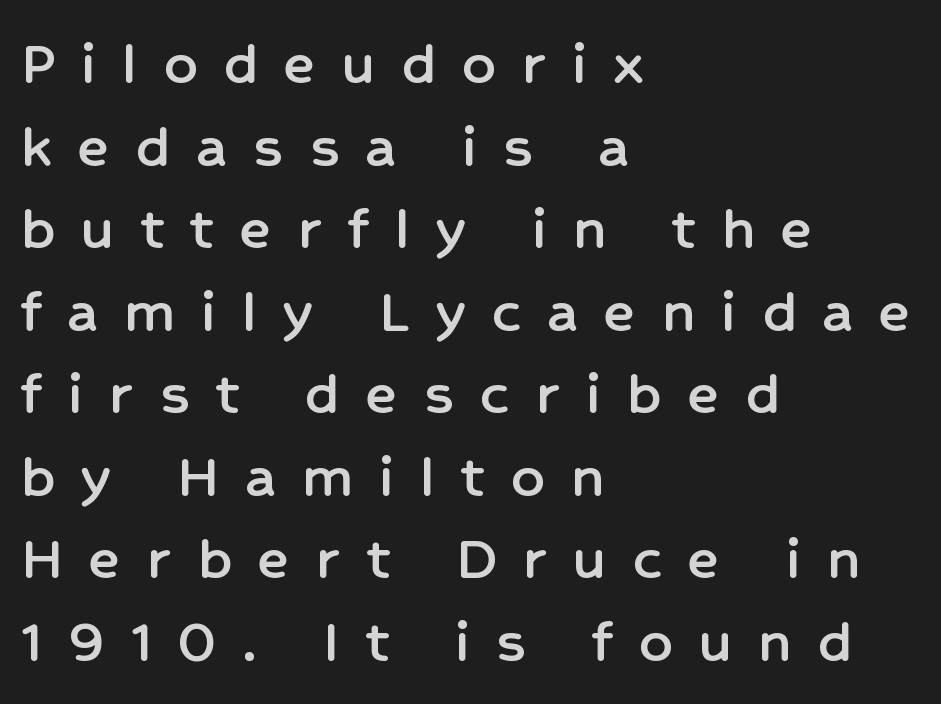
{"serif": "no", "italic": "no", "width": "normal", "stroke_contrast": "low", "x_height": "medium", "monospaced": "no", "underline": "no", "align": "left", "line_spacing": "normal", "line_spacing_ratio": 1.27, "letter_spacing": "wide", "letter_spacing_em": 0.41, "glyph_px": 65}
